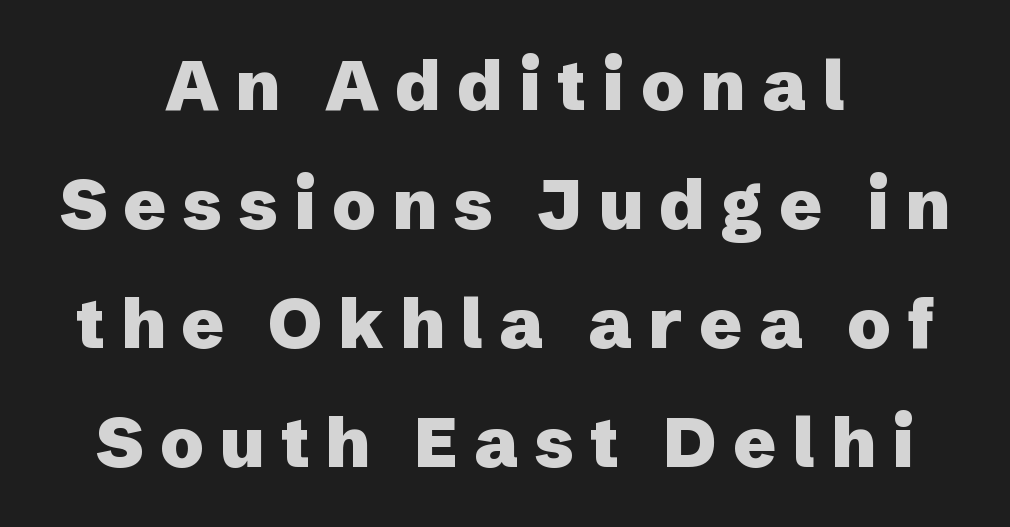
Whoever set this chose a conventional vertical rhythm. Vertical strokes here are truly vertical. Proportional: the letters do not fall into vertical columns. The lines in this sample share a center point and differ in where they start and stop.
